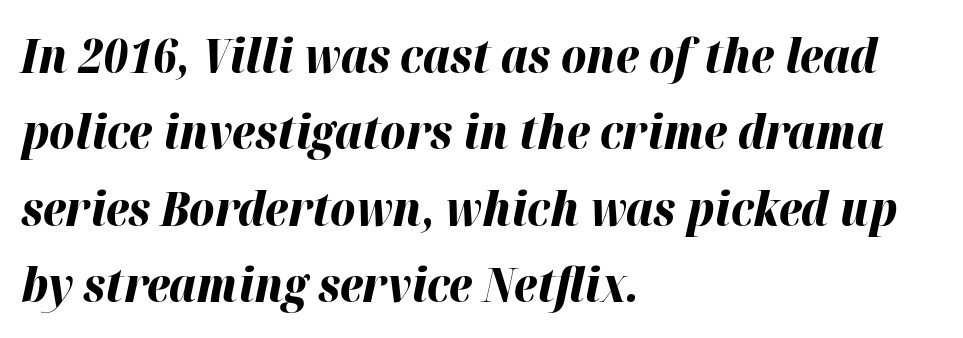
Q: Is the text bold? A: Yes.
Q: Is the text italic (slanted)? A: Yes, it leans right by about 12 degrees.
Q: Is the text underlined? A: No.
Q: How is the paragraph aligned? A: Left-aligned.
Q: Is the spacing between letters normal or unusually wide? A: Normal.
Q: Is the spacing between lines tight, normal or loose? A: Normal.
Q: Width (condensed, normal, or wide)? A: Normal.
Q: Stroke contrast? A: High.
Q: x-height? A: Medium.
Q: Monospaced? A: No.
